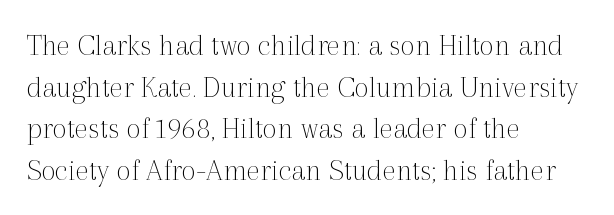
The image shows 32 px thin serif type, upright; set left-aligned, normal line spacing (1.3x), normal letter spacing, not underlined; a medium x-height.
